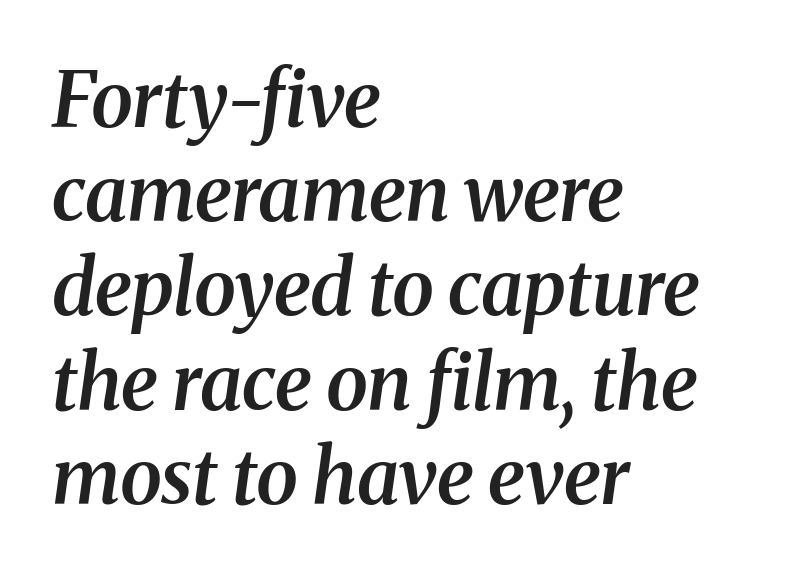
The image shows 76 px semibold serif type, italic (leaning right); set left-aligned, line spacing 1.24x, normal letter spacing, not underlined; medium stroke contrast and a medium x-height.
